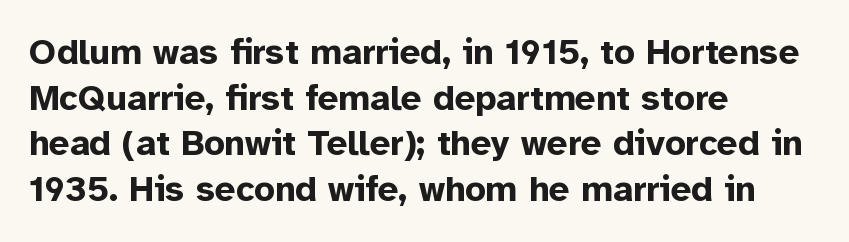
Look at the tracking — it's just the regular setting, nothing added. The glyphs are unaccompanied by any horizontal stroke below them. These lines are rendered in a variable-pitch font. The passage is arranged the way most books set body copy — flush left. Posture: straight, roman, zero tilt.
